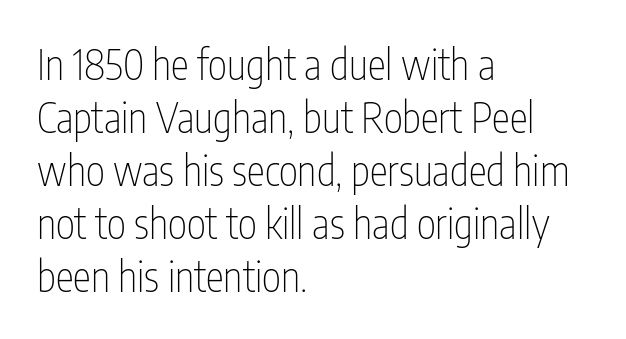
Q: Is the text bold? A: No.
Q: Is the text italic (slanted)? A: No, it is upright.
Q: Is the typeface a serif or a sans-serif typeface? A: Sans-serif.
Q: Is the text underlined? A: No.
Q: How is the paragraph aligned? A: Left-aligned.
Q: Is the spacing between letters normal or unusually wide? A: Normal.
Q: Is the spacing between lines tight, normal or loose? A: Normal.
Q: Width (condensed, normal, or wide)? A: Condensed.
Q: Stroke contrast? A: Low.
Q: x-height? A: Medium.
Q: Monospaced? A: No.
